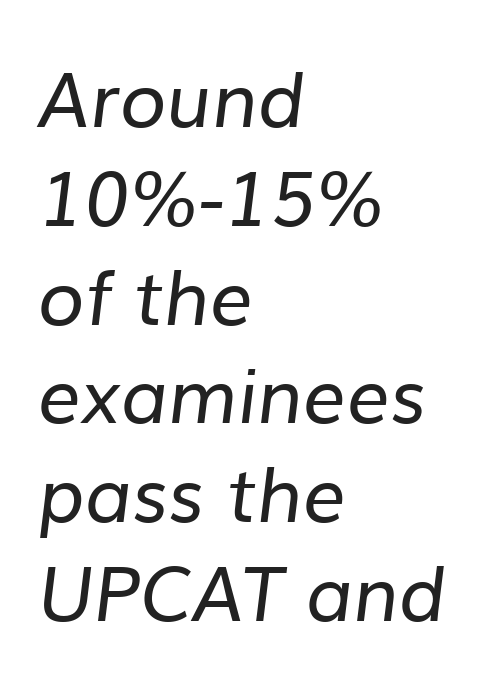
{"serif": "no", "bold": "no", "weight": "regular", "width": "normal", "stroke_contrast": "low", "x_height": "medium", "monospaced": "no", "underline": "no", "align": "left", "line_spacing": "normal", "line_spacing_ratio": 1.3, "letter_spacing": "normal", "letter_spacing_em": 0.0, "glyph_px": 76}
